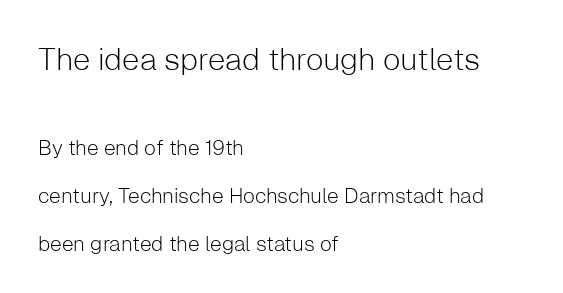
Q: Is the text bold? A: No.
Q: Is the text italic (slanted)? A: No, it is upright.
Q: Is the typeface a serif or a sans-serif typeface? A: Sans-serif.
Q: Is the text underlined? A: No.
Q: How is the paragraph aligned? A: Left-aligned.
Q: Is the spacing between letters normal or unusually wide? A: Normal.
Q: Is the spacing between lines tight, normal or loose? A: Loose.
Q: Which block of text is set in a larger size, the first (top) or the second (bottom)? A: The first (top) one.
Q: Width (condensed, normal, or wide)? A: Normal.
Q: Stroke contrast? A: Low.
Q: x-height? A: Medium.
Q: Monospaced? A: No.
